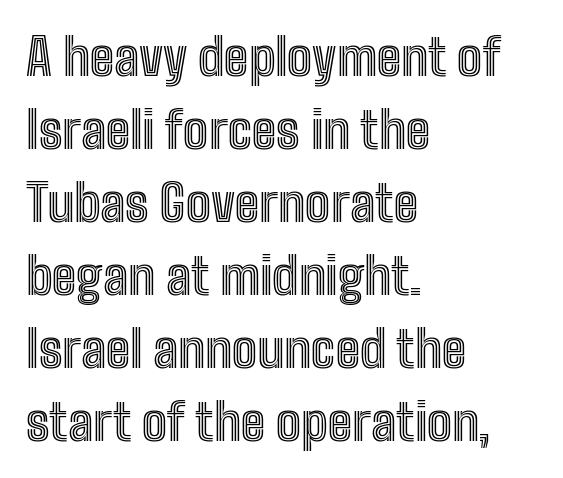
Q: Is the text italic (slanted)? A: No, it is upright.
Q: Is the text underlined? A: No.
Q: How is the paragraph aligned? A: Left-aligned.
Q: Is the spacing between letters normal or unusually wide? A: Normal.
Q: Is the spacing between lines tight, normal or loose? A: Normal.
Q: Width (condensed, normal, or wide)? A: Condensed.
Q: x-height? A: Medium.
Q: Monospaced? A: No.
